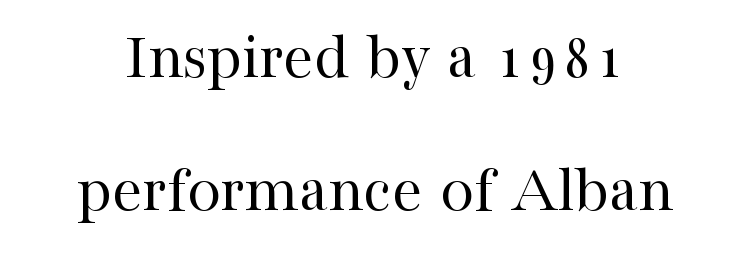
Notice how the stems are strictly vertical — no italics here. The face used here is proportionally spaced, like ordinary book or web type. Is the stroke heavy? The answer is a plain regular-or-lighter. Underlining? Definitely not there.
